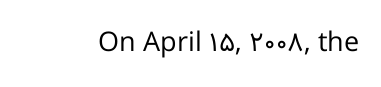
The image shows 27 px text type, upright; set normal letter spacing, not underlined.
